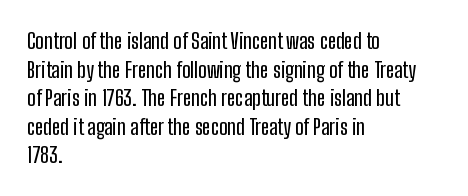
The image shows 22 px text type, upright; set left-aligned, normal line spacing (1.3x), normal letter spacing, not underlined.
